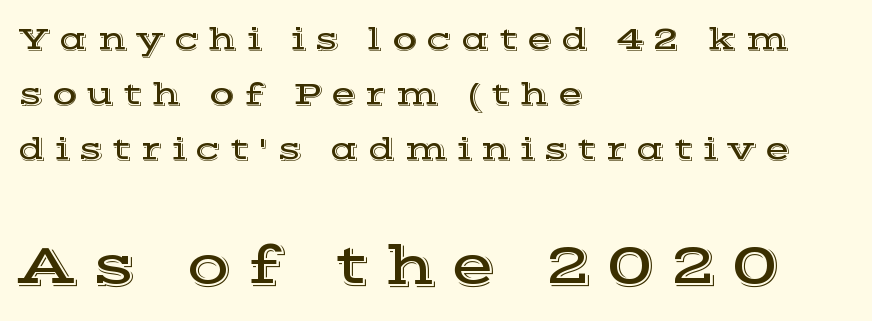
Scale increases going downward across the two blocks. The glyphs in this specimen are seriffed. Spacing between characters has been opened up far beyond the box default. Unmarked baselines from the first word to the last. The lines are quadded left. This sample keeps an unexceptional amount of space between lines.
